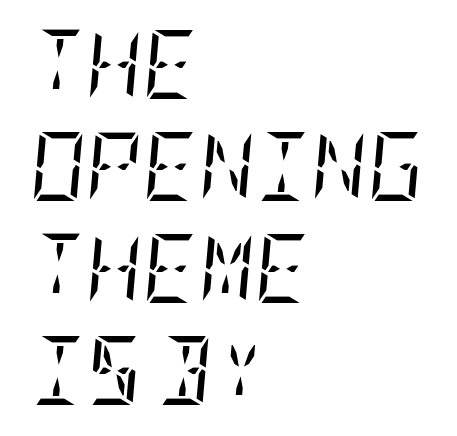
{"serif": "yes", "italic": "yes", "lean": "right", "slant_degrees": 5, "bold": "no", "weight": "regular", "width": "condensed", "stroke_contrast": "low", "x_height": "large", "underline": "no", "align": "left", "line_spacing": "normal", "line_spacing_ratio": 1.48, "letter_spacing": "normal", "letter_spacing_em": 0.0, "glyph_px": 69}
